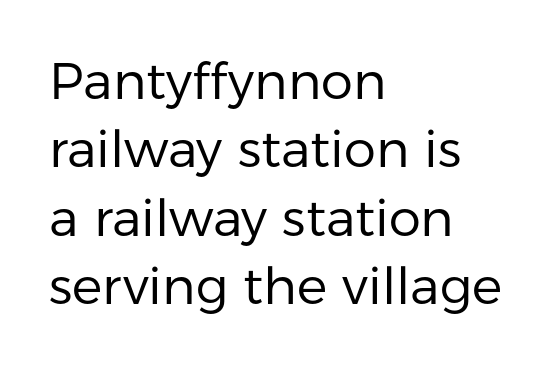
Q: Is the text bold? A: No.
Q: Is the text italic (slanted)? A: No, it is upright.
Q: Is the typeface a serif or a sans-serif typeface? A: Sans-serif.
Q: Is the text underlined? A: No.
Q: How is the paragraph aligned? A: Left-aligned.
Q: Is the spacing between letters normal or unusually wide? A: Normal.
Q: Is the spacing between lines tight, normal or loose? A: Normal.
Q: Width (condensed, normal, or wide)? A: Normal.
Q: Stroke contrast? A: Low.
Q: x-height? A: Medium.
Q: Monospaced? A: No.
